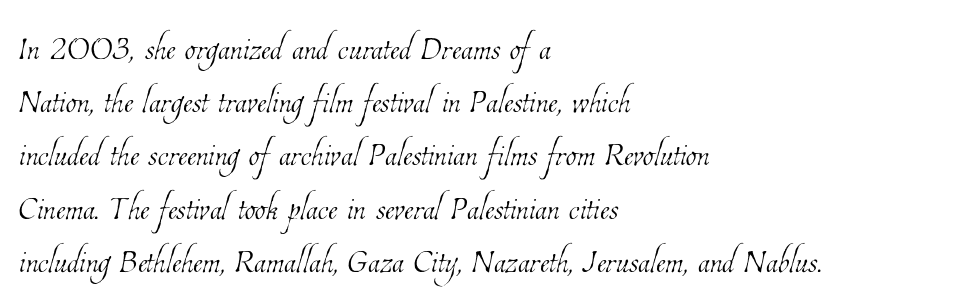
The image shows 44 px thin, condensed type; set left-aligned, line spacing 1.21x, normal letter spacing, not underlined; low stroke contrast and a medium x-height.
